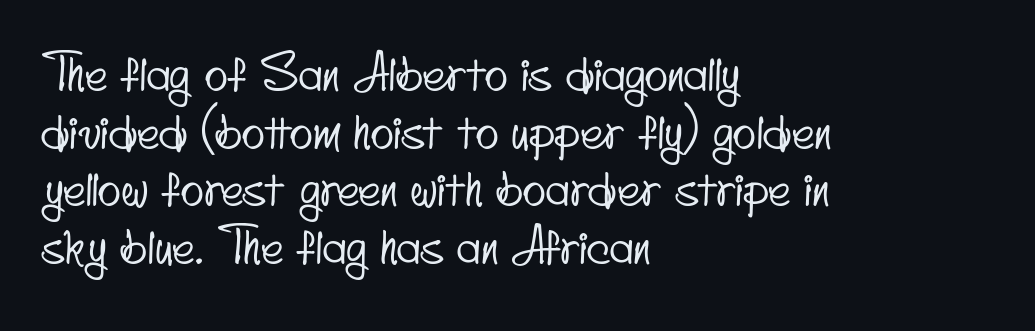
The rag falls on the right side of this text block. The rendering shows plain stroke endings on the letterforms — a sans-serif design. Letter spacing: default. Character widths vary here, with narrow letters taking less room than wide ones.
